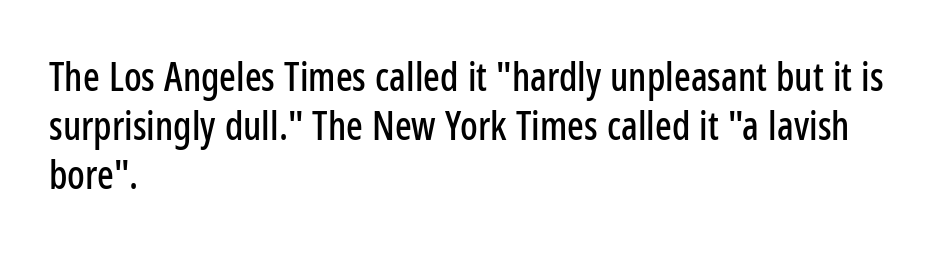
Q: Is the text italic (slanted)? A: No, it is upright.
Q: Is the typeface a serif or a sans-serif typeface? A: Sans-serif.
Q: Is the text underlined? A: No.
Q: How is the paragraph aligned? A: Left-aligned.
Q: Is the spacing between letters normal or unusually wide? A: Normal.
Q: Is the spacing between lines tight, normal or loose? A: Normal.
Q: Width (condensed, normal, or wide)? A: Condensed.
Q: Stroke contrast? A: Low.
Q: x-height? A: Medium.
Q: Monospaced? A: No.
